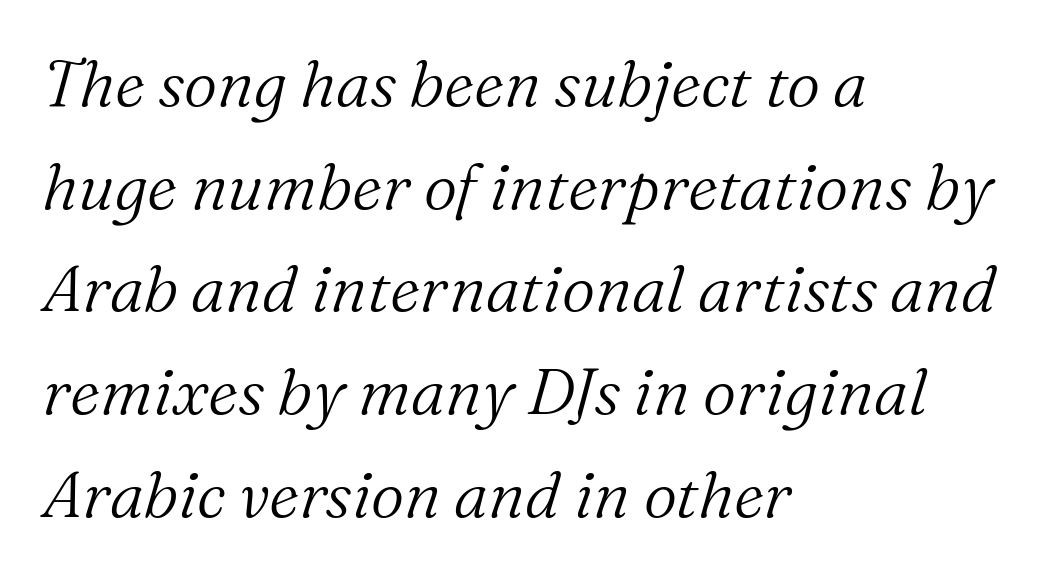
Q: Is the text bold? A: No.
Q: Is the text italic (slanted)? A: Yes, it leans right by about 16 degrees.
Q: Is the typeface a serif or a sans-serif typeface? A: Serif.
Q: Is the text underlined? A: No.
Q: How is the paragraph aligned? A: Left-aligned.
Q: Is the spacing between letters normal or unusually wide? A: Normal.
Q: Is the spacing between lines tight, normal or loose? A: Normal.
Q: Width (condensed, normal, or wide)? A: Normal.
Q: Stroke contrast? A: Medium.
Q: x-height? A: Medium.
Q: Monospaced? A: No.
